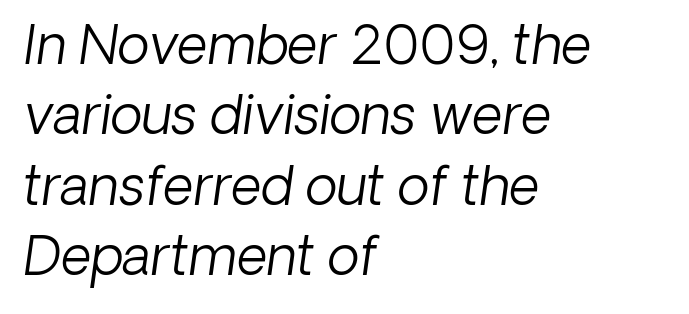
Q: Is the text bold? A: No.
Q: Is the text italic (slanted)? A: Yes, it leans right by about 8 degrees.
Q: Is the text underlined? A: No.
Q: How is the paragraph aligned? A: Left-aligned.
Q: Is the spacing between letters normal or unusually wide? A: Normal.
Q: Is the spacing between lines tight, normal or loose? A: Normal.
Q: Width (condensed, normal, or wide)? A: Normal.
Q: Stroke contrast? A: Low.
Q: x-height? A: Medium.
Q: Monospaced? A: No.
